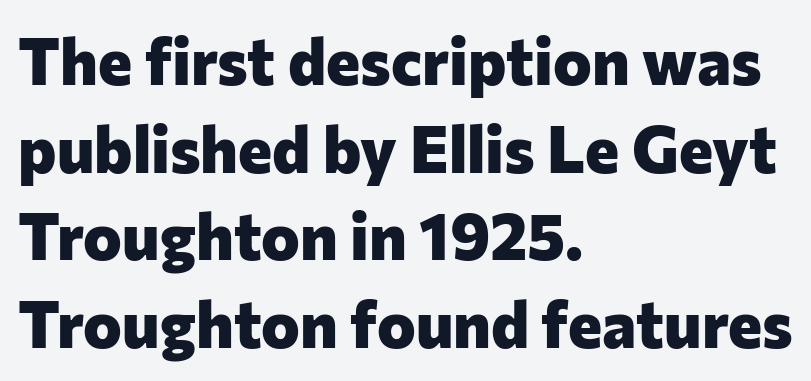
Q: Is the text bold? A: Yes.
Q: Is the text italic (slanted)? A: No, it is upright.
Q: Is the typeface a serif or a sans-serif typeface? A: Sans-serif.
Q: Is the text underlined? A: No.
Q: How is the paragraph aligned? A: Left-aligned.
Q: Is the spacing between letters normal or unusually wide? A: Normal.
Q: Is the spacing between lines tight, normal or loose? A: Normal.
Q: Width (condensed, normal, or wide)? A: Normal.
Q: Stroke contrast? A: Low.
Q: x-height? A: Medium.
Q: Monospaced? A: No.
